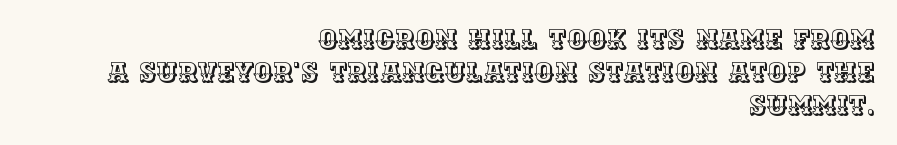
{"italic": "no", "underline": "no", "align": "right", "line_spacing_ratio": 1.22, "letter_spacing": "normal", "letter_spacing_em": 0.0, "glyph_px": 27}
